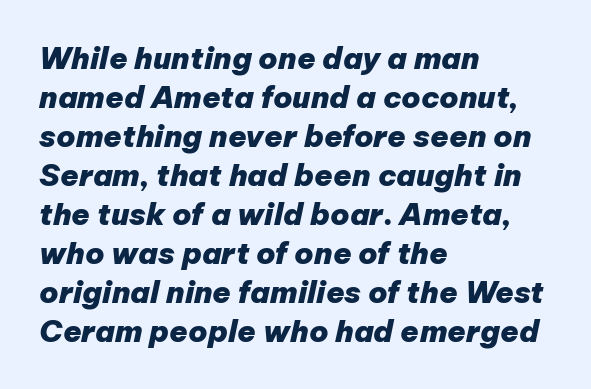
One-word summary of the alignment: left. The letters are bold, with thick, heavy strokes. Slant detected: the letters are inclined. The area under the type is left untouched. This sample uses plain, unmodified letter spacing. Vertically, the passage feels balanced, rows spaced as you'd expect.
